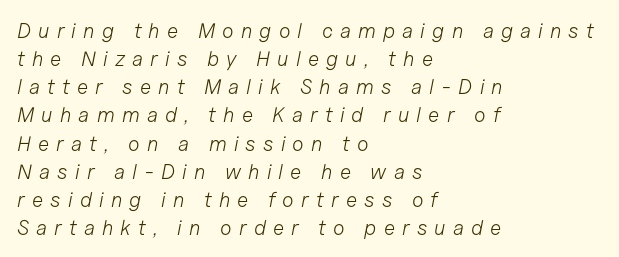
{"italic": "yes", "lean": "right", "slant_degrees": 11, "bold": "no", "underline": "no", "align": "left", "line_spacing": "normal", "line_spacing_ratio": 1.34, "letter_spacing": "wide", "letter_spacing_em": 0.34, "glyph_px": 21}
